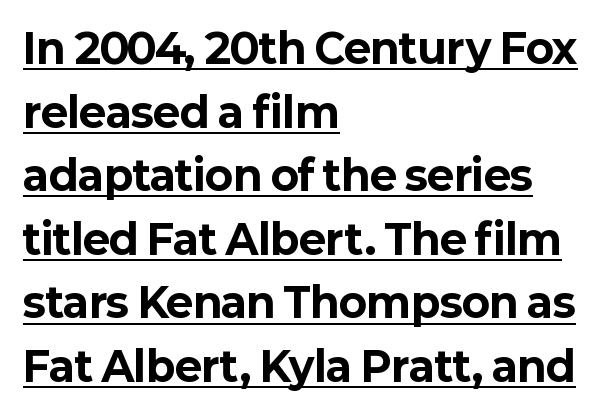
The image shows 41 px bold sans-serif type, upright; set left-aligned, normal line spacing (1.55x), normal letter spacing, underlined; low stroke contrast and a medium x-height.
